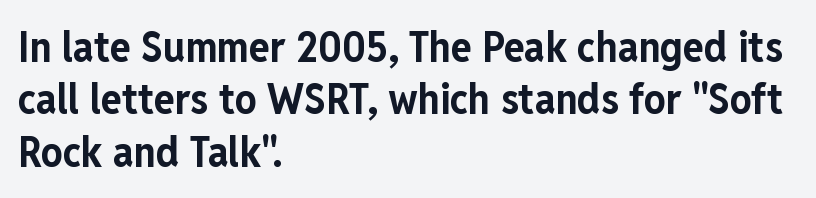
Q: Is the text bold? A: Yes.
Q: Is the text italic (slanted)? A: No, it is upright.
Q: Is the typeface a serif or a sans-serif typeface? A: Sans-serif.
Q: Is the text underlined? A: No.
Q: How is the paragraph aligned? A: Left-aligned.
Q: Is the spacing between letters normal or unusually wide? A: Normal.
Q: Width (condensed, normal, or wide)? A: Condensed.
Q: Stroke contrast? A: Low.
Q: x-height? A: Medium.
Q: Monospaced? A: No.
